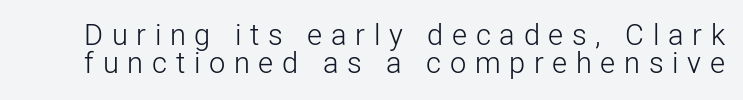
Q: Is the text bold? A: No.
Q: Is the text italic (slanted)? A: No, it is upright.
Q: Is the typeface a serif or a sans-serif typeface? A: Sans-serif.
Q: Is the text underlined? A: No.
Q: Is the spacing between letters normal or unusually wide? A: Unusually wide.
Q: Is the spacing between lines tight, normal or loose? A: Tight.
Q: Width (condensed, normal, or wide)? A: Normal.
Q: Stroke contrast? A: Low.
Q: x-height? A: Medium.
Q: Monospaced? A: No.
